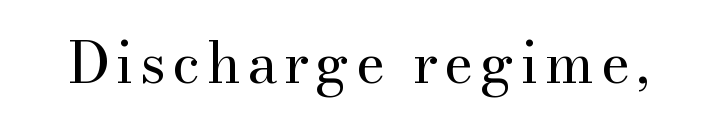
Q: Is the text bold? A: No.
Q: Is the text italic (slanted)? A: No, it is upright.
Q: Is the typeface a serif or a sans-serif typeface? A: Serif.
Q: Is the text underlined? A: No.
Q: Width (condensed, normal, or wide)? A: Normal.
Q: Stroke contrast? A: Medium.
Q: x-height? A: Small.
Q: Monospaced? A: No.
